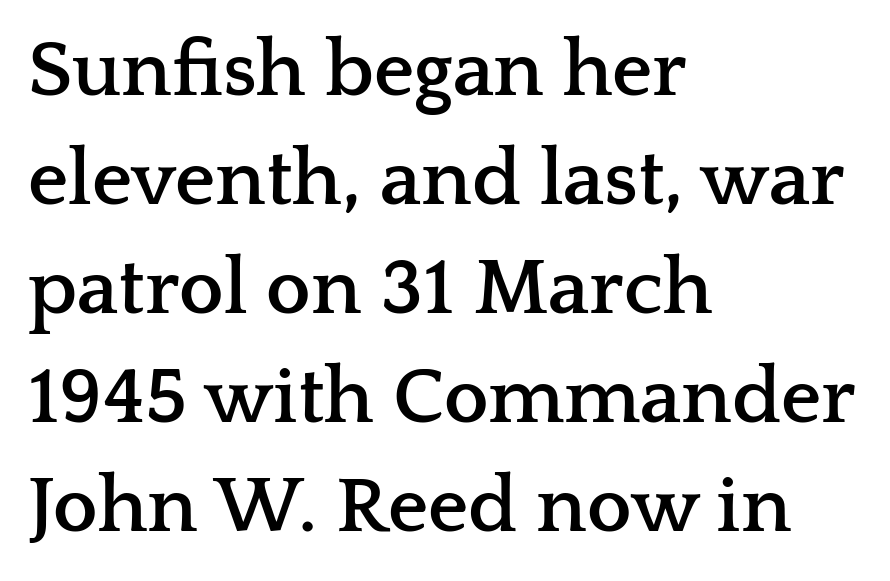
The setting favours the left margin, as ordinary paragraphs usually do. How are the letters spaced? Ordinarily, with no added tracking. Is there any slant? The stems are plumb. Typographically, this falls in the serif category. The rendering uses a moderate line-height, typical for paragraphs.
